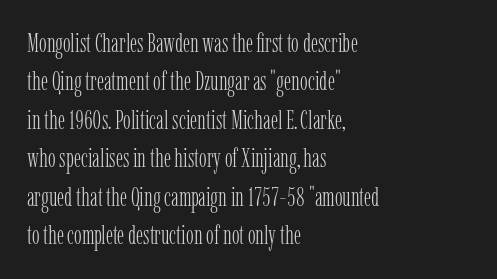
{"italic": "no", "bold": "no", "underline": "no", "align": "left", "line_spacing": "normal", "line_spacing_ratio": 1.48, "letter_spacing": "normal", "letter_spacing_em": 0.0, "glyph_px": 26}
